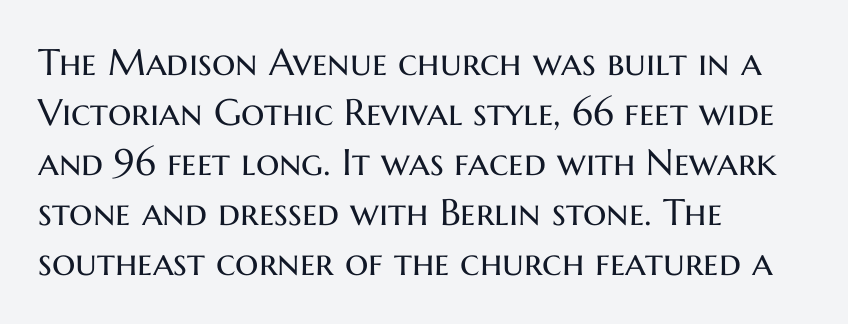
The image shows 37 px regular-weight sans-serif type, upright; set left-aligned, normal line spacing (1.35x), normal letter spacing, not underlined; medium stroke contrast and a medium x-height.
